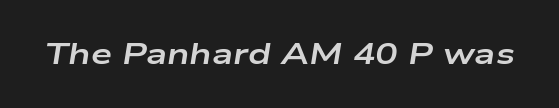
The image shows 30 px bold, wide type, italic (leaning right); set normal letter spacing, not underlined; low stroke contrast and a medium x-height.
